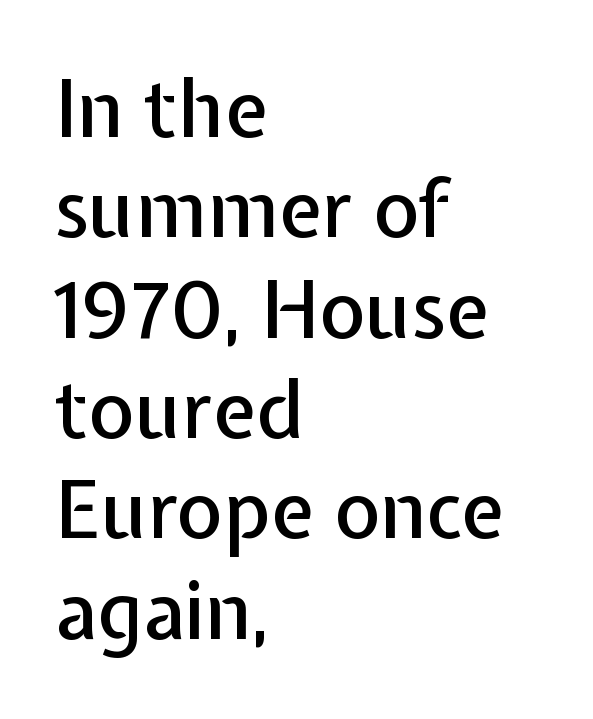
The image shows 79 px sans-serif type, upright; set left-aligned, normal line spacing (1.27x), normal letter spacing, not underlined; low stroke contrast and a medium x-height.
